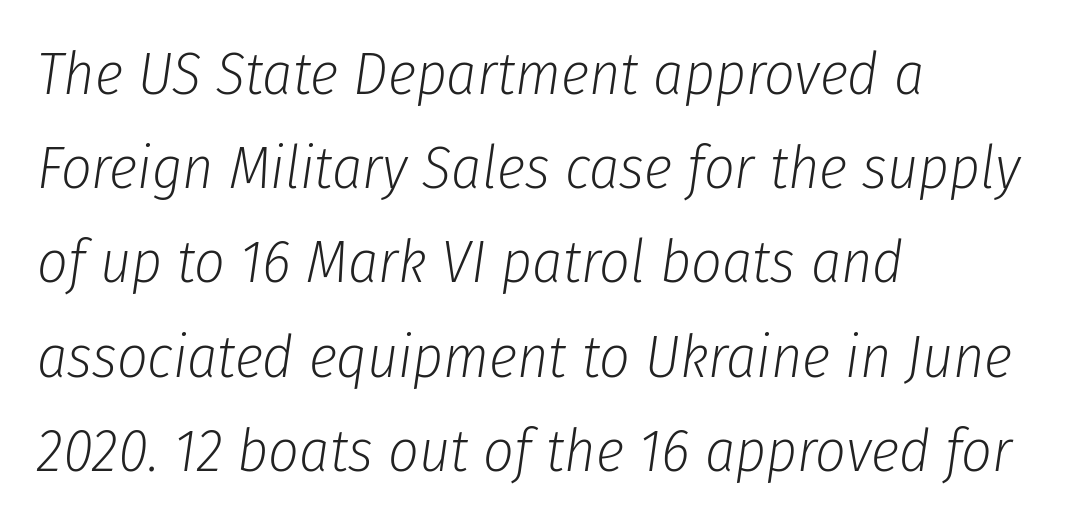
Q: Is the text bold? A: No.
Q: Is the text italic (slanted)? A: Yes, it leans right by about 8 degrees.
Q: Is the text underlined? A: No.
Q: How is the paragraph aligned? A: Left-aligned.
Q: Is the spacing between letters normal or unusually wide? A: Normal.
Q: Is the spacing between lines tight, normal or loose? A: Normal.
Q: Width (condensed, normal, or wide)? A: Condensed.
Q: Stroke contrast? A: Low.
Q: x-height? A: Medium.
Q: Monospaced? A: No.
